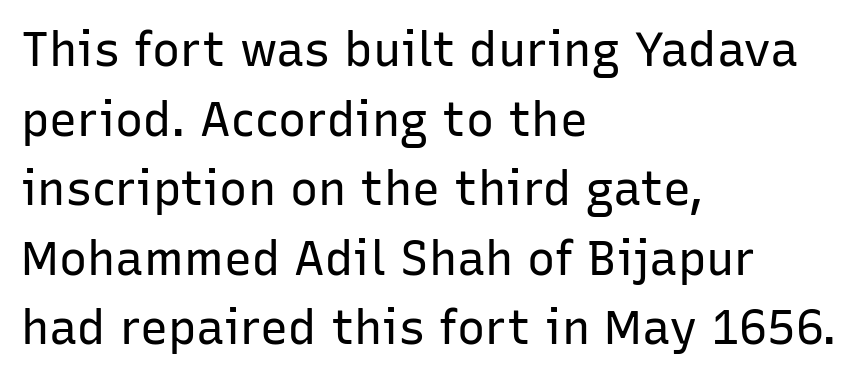
Examine the stroke ends and you'll find no serifs. The gap between lines stays unmarked. The font is comparable to plain body text, perhaps lighter. Varying glyph widths throughout — classic text-font behaviour. Left-aligned paragraph, ragged on the right.
